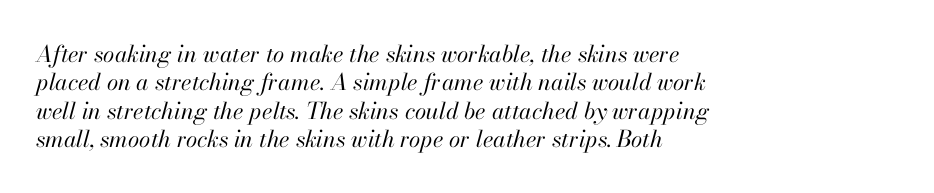
The baseline area is clear. Glyph-to-glyph distance matches everyday printed text. No letter is thick-stroked: the sample isn't bold. Rendered with sloped, italic letterforms. Horizontally, the lines are justified to the leading edge only.
